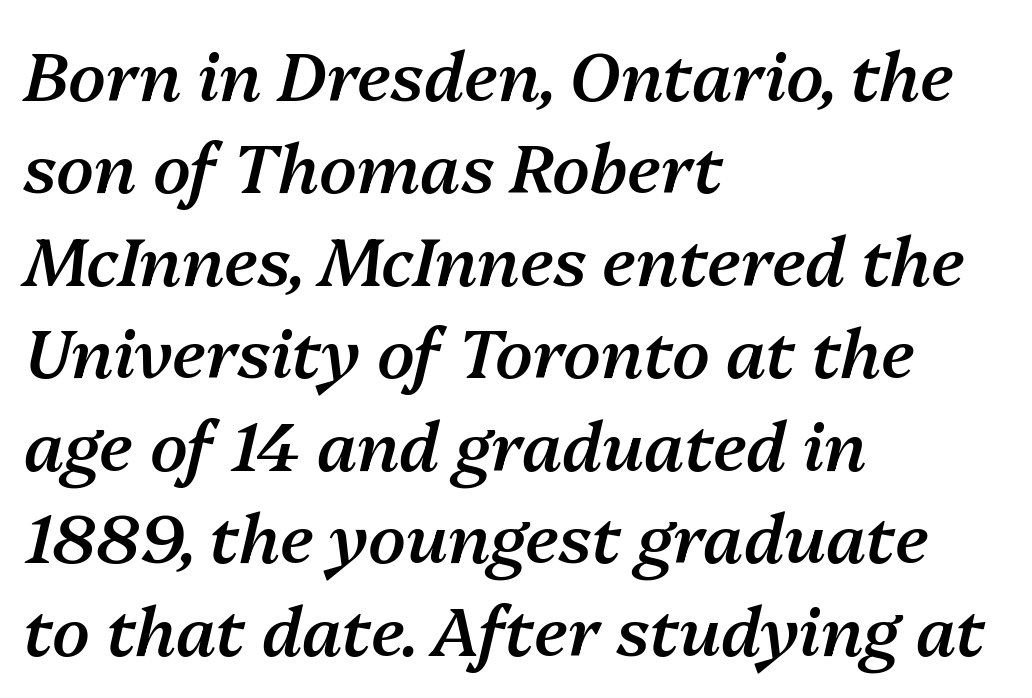
{"italic": "yes", "lean": "right", "slant_degrees": 13, "bold": "semi", "weight": "semibold", "width": "normal", "stroke_contrast": "medium", "x_height": "medium", "monospaced": "no", "underline": "no", "align": "left", "line_spacing": "normal", "line_spacing_ratio": 1.36, "letter_spacing": "normal", "letter_spacing_em": 0.0, "glyph_px": 68}
